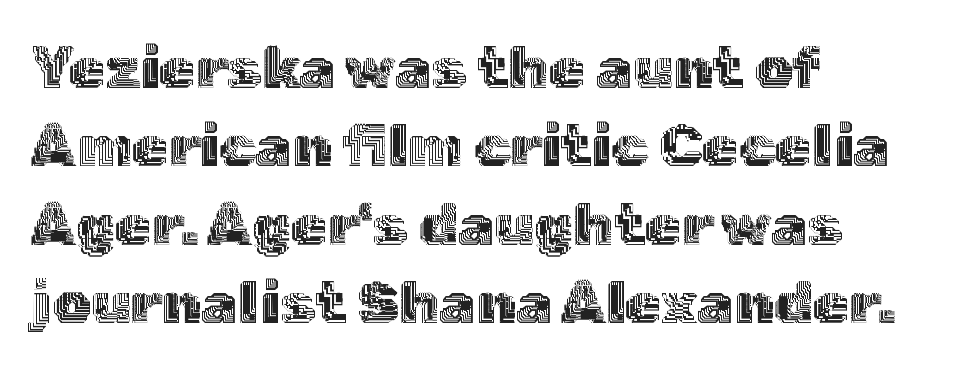
Q: Is the text italic (slanted)? A: No, it is upright.
Q: Is the text underlined? A: No.
Q: How is the paragraph aligned? A: Left-aligned.
Q: Is the spacing between letters normal or unusually wide? A: Normal.
Q: Is the spacing between lines tight, normal or loose? A: Normal.
Q: Width (condensed, normal, or wide)? A: Normal.
Q: x-height? A: Medium.
Q: Monospaced? A: No.
